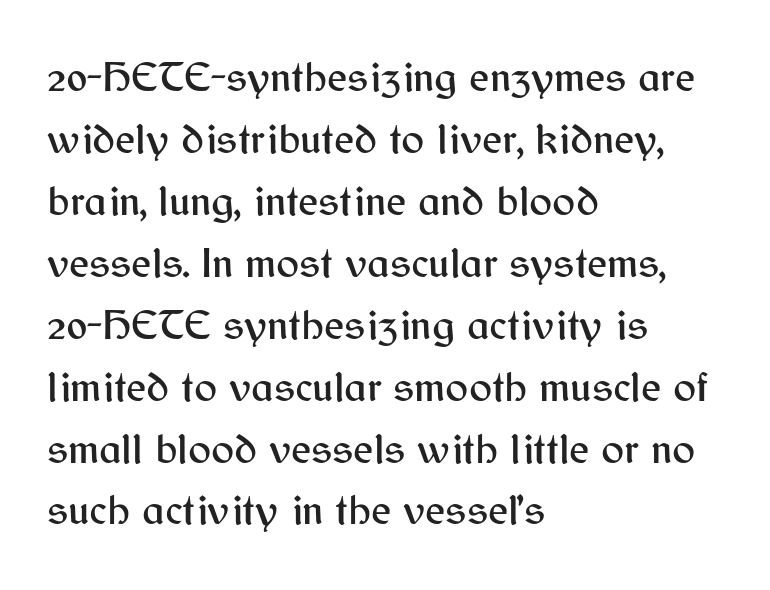
{"serif": "no", "italic": "no", "width": "normal", "stroke_contrast": "medium", "x_height": "medium", "monospaced": "no", "underline": "no", "align": "left", "line_spacing": "normal", "line_spacing_ratio": 1.44, "letter_spacing": "normal", "letter_spacing_em": 0.0, "glyph_px": 43}
